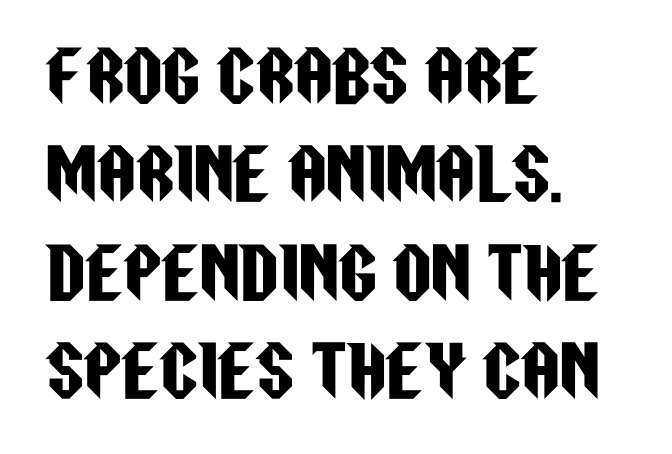
Note the varied advance widths — an 'i' is clearly narrower than an 'm'. The string is rendered with underlining switched off. The type family on display is of the sans-serif kind. A student would call this left alignment; a typographer would say flush left, rag right. Nothing unusual about the tracking: characters are spaced as the font intends. Rendered with straight, roman letterforms.
